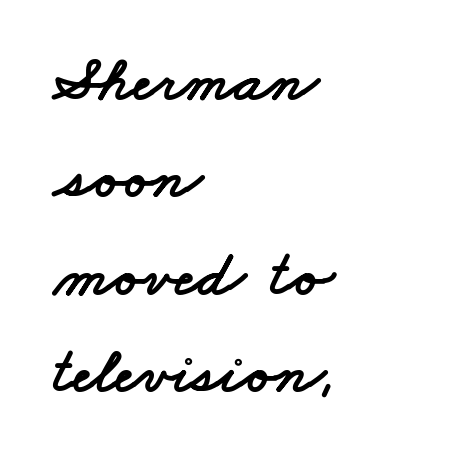
The image shows 65 px wide sans-serif type; set left-aligned, normal line spacing (1.5x), normal letter spacing, not underlined; low stroke contrast and a small x-height.
